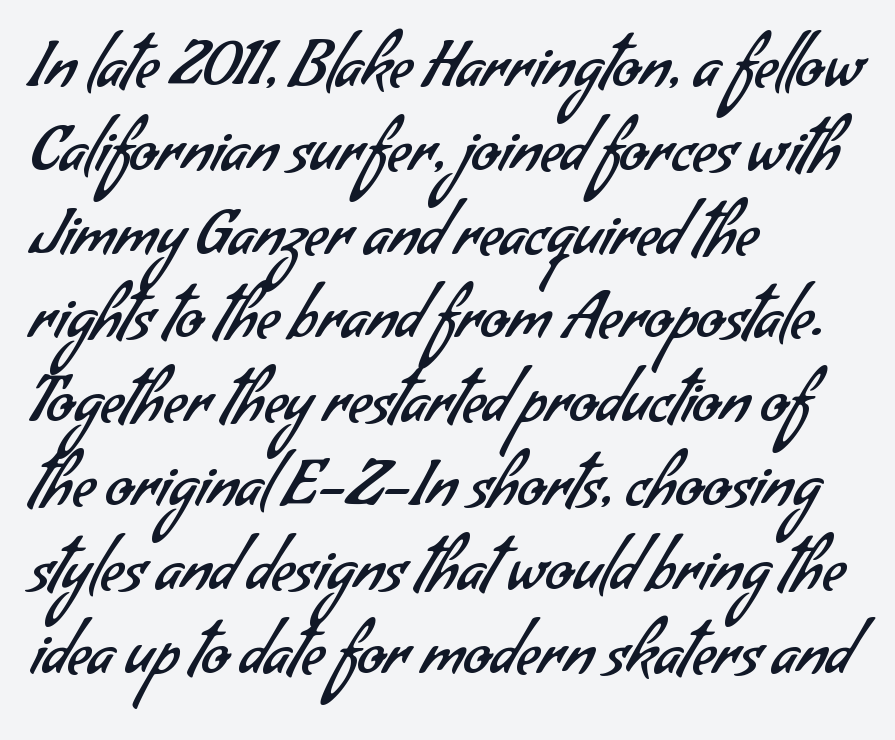
Q: Is the text bold? A: No.
Q: Is the typeface a serif or a sans-serif typeface? A: Sans-serif.
Q: Is the text underlined? A: No.
Q: How is the paragraph aligned? A: Left-aligned.
Q: Is the spacing between letters normal or unusually wide? A: Normal.
Q: Is the spacing between lines tight, normal or loose? A: Normal.
Q: Width (condensed, normal, or wide)? A: Normal.
Q: Stroke contrast? A: Low.
Q: x-height? A: Small.
Q: Monospaced? A: No.
